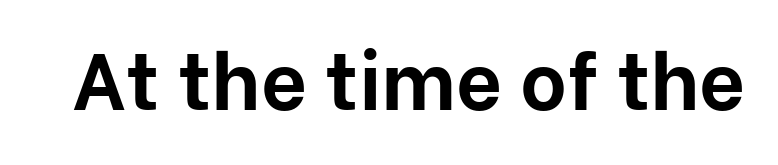
The image shows 80 px bold sans-serif type, upright; set normal letter spacing, not underlined; low stroke contrast and a medium x-height.
